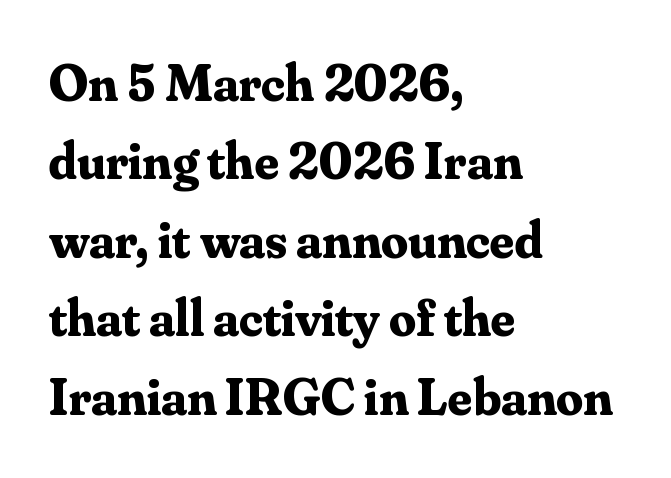
Q: Is the text bold? A: Yes.
Q: Is the text italic (slanted)? A: No, it is upright.
Q: Is the typeface a serif or a sans-serif typeface? A: Serif.
Q: Is the text underlined? A: No.
Q: How is the paragraph aligned? A: Left-aligned.
Q: Is the spacing between letters normal or unusually wide? A: Normal.
Q: Is the spacing between lines tight, normal or loose? A: Normal.
Q: Width (condensed, normal, or wide)? A: Normal.
Q: Stroke contrast? A: Medium.
Q: x-height? A: Small.
Q: Monospaced? A: No.
